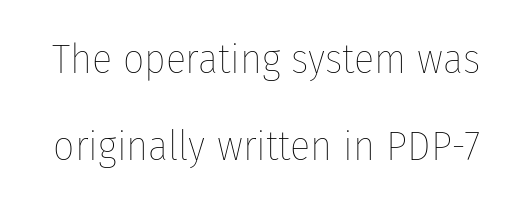
The image shows 42 px thin, condensed type, upright; set loose line spacing (2.06x), normal letter spacing, not underlined; low stroke contrast and a medium x-height.
